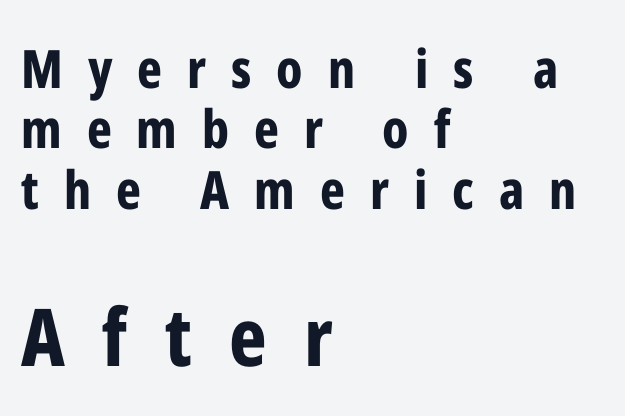
Substantial extra tracking has been applied to these lines. This sample has the flowing, uneven cadence of proportional lettering. A typesetter would mark this as roman, not italic. The gap between lines stays unmarked. These lines carry a lot of weight — the face is fully bold. Caption: upper text group reduced, lower text group enlarged.
